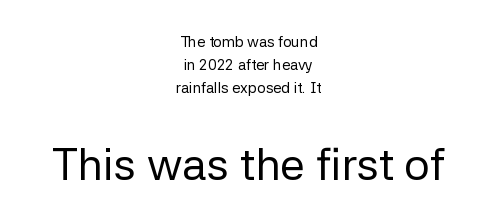
Q: Is the text bold? A: No.
Q: Is the text italic (slanted)? A: No, it is upright.
Q: Is the typeface a serif or a sans-serif typeface? A: Sans-serif.
Q: Is the text underlined? A: No.
Q: How is the paragraph aligned? A: Centered.
Q: Is the spacing between letters normal or unusually wide? A: Normal.
Q: Is the spacing between lines tight, normal or loose? A: Normal.
Q: Which block of text is set in a larger size, the first (top) or the second (bottom)? A: The second (bottom) one.
Q: Width (condensed, normal, or wide)? A: Normal.
Q: Stroke contrast? A: Low.
Q: x-height? A: Medium.
Q: Monospaced? A: No.
